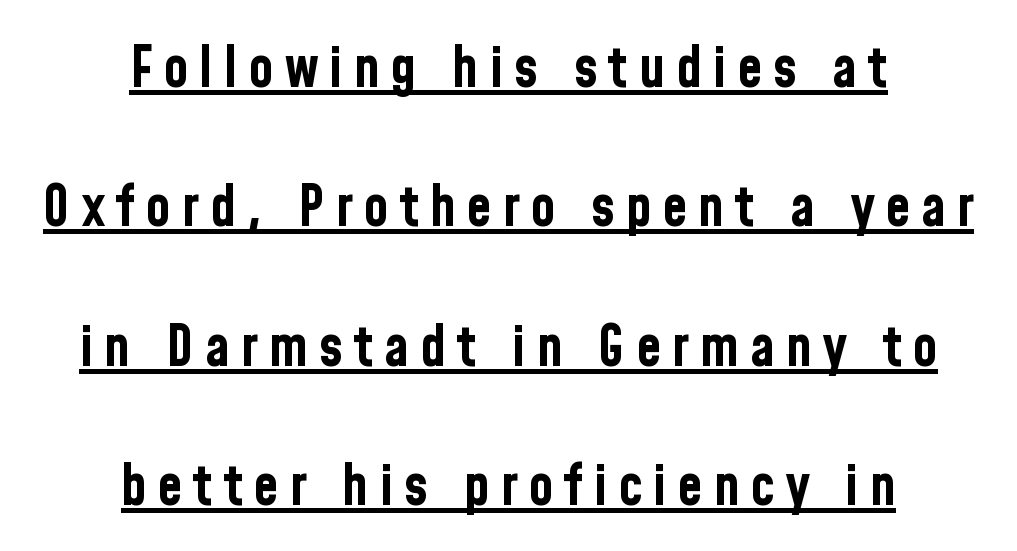
{"serif": "no", "italic": "no", "bold": "yes", "weight": "bold", "width": "condensed", "stroke_contrast": "low", "x_height": "medium", "monospaced": "no", "underline": "yes", "align": "center", "line_spacing": "loose", "line_spacing_ratio": 2.49, "letter_spacing": "wide", "letter_spacing_em": 0.2, "glyph_px": 56}
